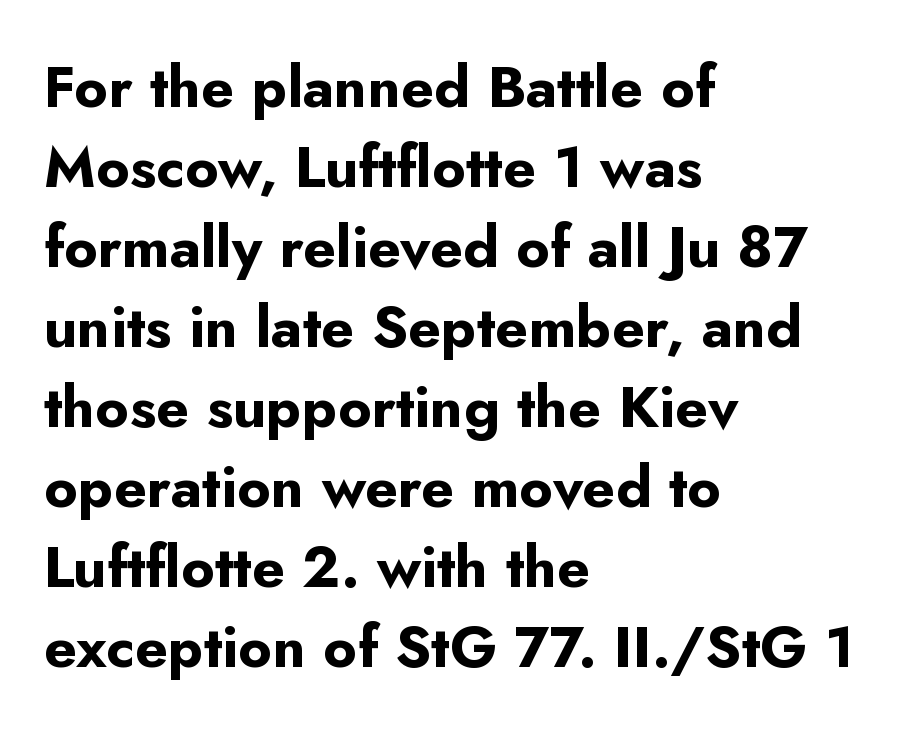
Q: Is the text bold? A: Yes.
Q: Is the text italic (slanted)? A: No, it is upright.
Q: Is the typeface a serif or a sans-serif typeface? A: Sans-serif.
Q: Is the text underlined? A: No.
Q: How is the paragraph aligned? A: Left-aligned.
Q: Is the spacing between letters normal or unusually wide? A: Normal.
Q: Is the spacing between lines tight, normal or loose? A: Normal.
Q: Width (condensed, normal, or wide)? A: Normal.
Q: Stroke contrast? A: Low.
Q: x-height? A: Small.
Q: Monospaced? A: No.
